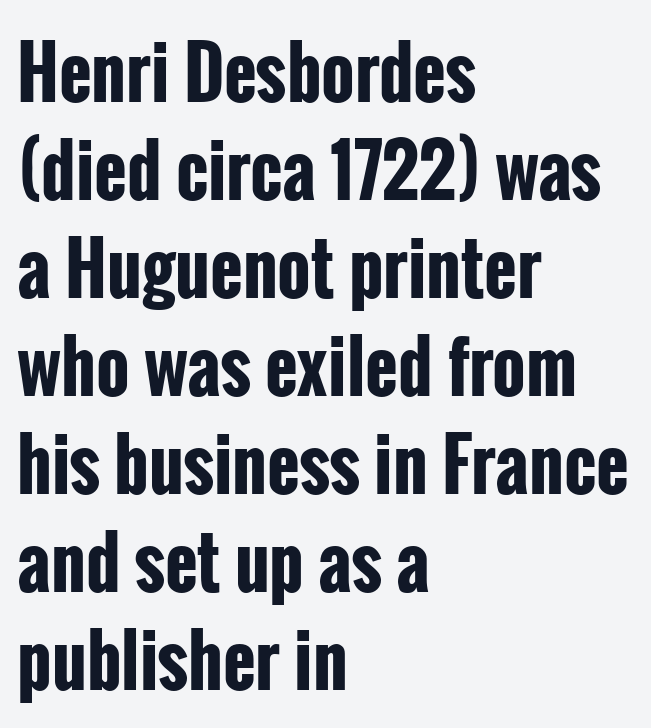
{"serif": "no", "italic": "no", "bold": "yes", "weight": "bold", "width": "condensed", "stroke_contrast": "low", "x_height": "medium", "monospaced": "no", "underline": "no", "align": "left", "line_spacing": "normal", "line_spacing_ratio": 1.38, "letter_spacing": "normal", "letter_spacing_em": 0.0, "glyph_px": 71}
